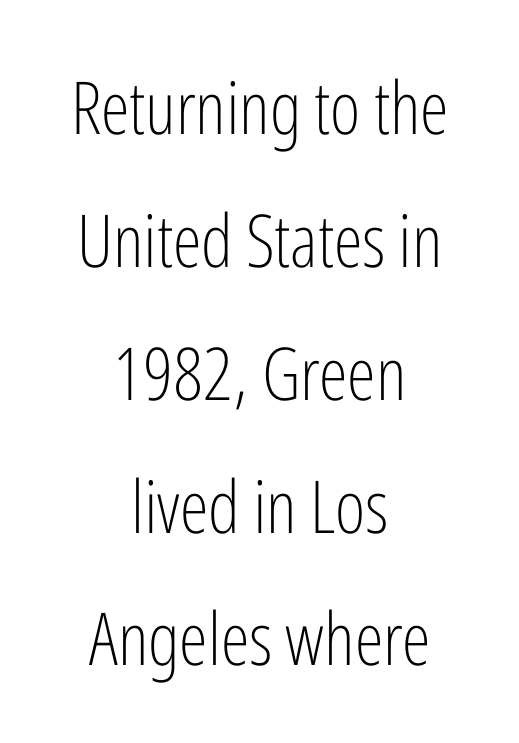
{"serif": "no", "italic": "no", "bold": "no", "weight": "light", "width": "condensed", "stroke_contrast": "low", "x_height": "medium", "monospaced": "no", "underline": "no", "align": "center", "line_spacing_ratio": 1.82, "letter_spacing": "normal", "letter_spacing_em": 0.0, "glyph_px": 73}
